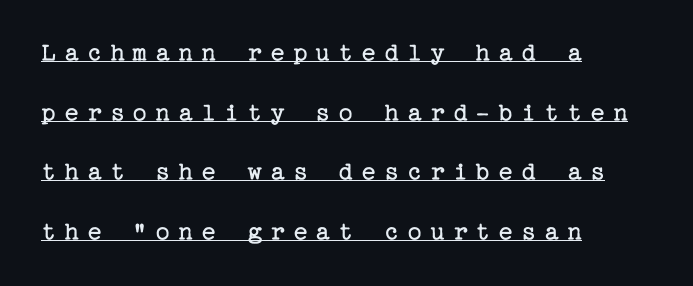
{"italic": "no", "bold": "no", "underline": "yes", "align": "left", "line_spacing": "loose", "line_spacing_ratio": 2.21, "letter_spacing": "wide", "letter_spacing_em": 0.3, "glyph_px": 27}
